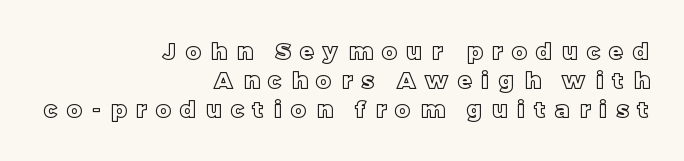
{"italic": "no", "underline": "no", "align": "right", "line_spacing": "normal", "line_spacing_ratio": 1.26, "letter_spacing": "wide", "letter_spacing_em": 0.42, "glyph_px": 23}
